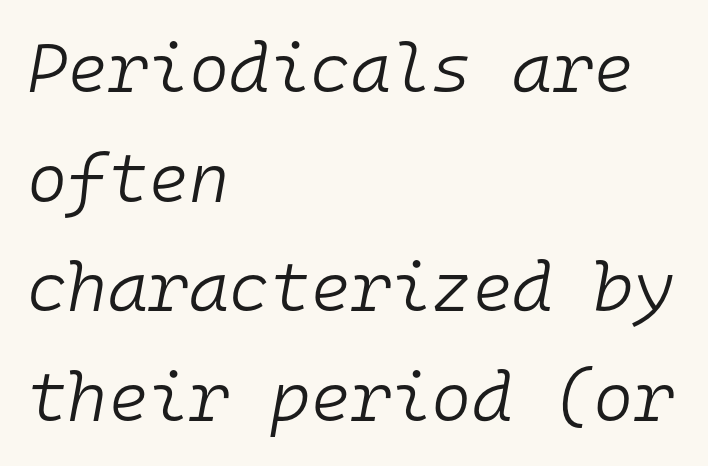
The image shows 69 px light type, italic (leaning right), monospaced; set left-aligned, normal line spacing (1.59x), normal letter spacing, not underlined; low stroke contrast and a medium x-height.
